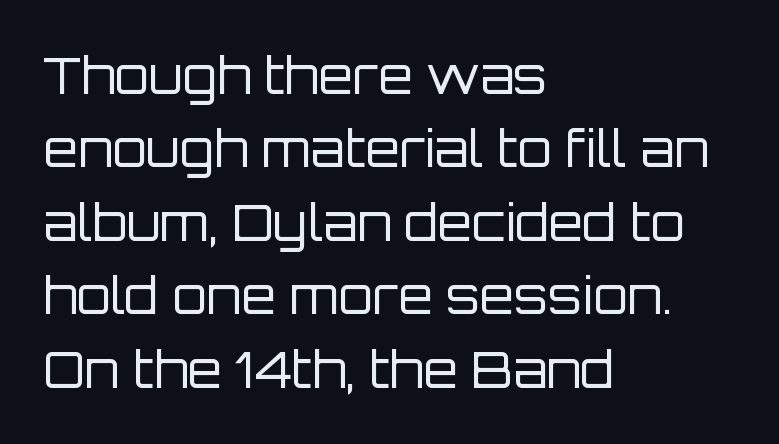
Proportional: the letters do not fall into vertical columns. The leading is moderate, giving the passage an even texture. Unlike italic type, these characters show no tilt at all. This rendering features lettering with no underline. This sample is left-justified, so line endings fall wherever the words run out. Weight: not bold — regular or lighter.
